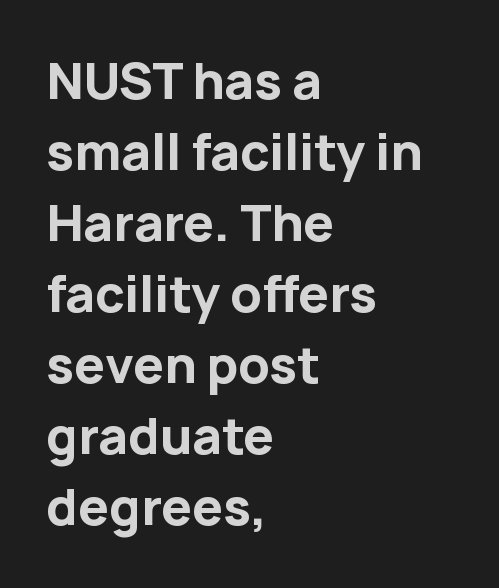
Q: Is the text bold? A: Yes.
Q: Is the text italic (slanted)? A: No, it is upright.
Q: Is the typeface a serif or a sans-serif typeface? A: Sans-serif.
Q: Is the text underlined? A: No.
Q: How is the paragraph aligned? A: Left-aligned.
Q: Is the spacing between letters normal or unusually wide? A: Normal.
Q: Is the spacing between lines tight, normal or loose? A: Normal.
Q: Width (condensed, normal, or wide)? A: Normal.
Q: Stroke contrast? A: Low.
Q: x-height? A: Medium.
Q: Monospaced? A: No.
